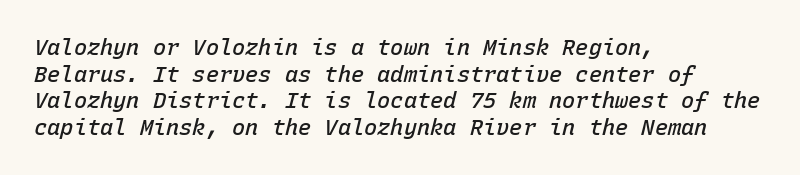
Each glyph is drawn with semibold strokes, heavier than normal yet not fully bold. Type without underlining. Honestly, the letter spacing is just normal — you wouldn't notice it. The rendering applies a slant to the glyphs.
